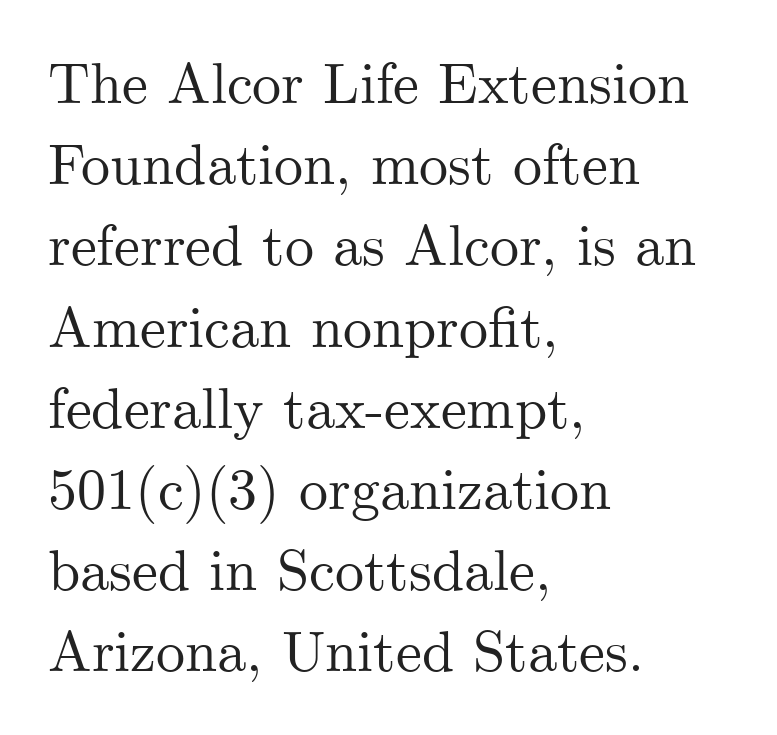
The image shows 58 px serif type, upright; set left-aligned, normal line spacing (1.4x), normal letter spacing, not underlined; medium stroke contrast and a small x-height.
